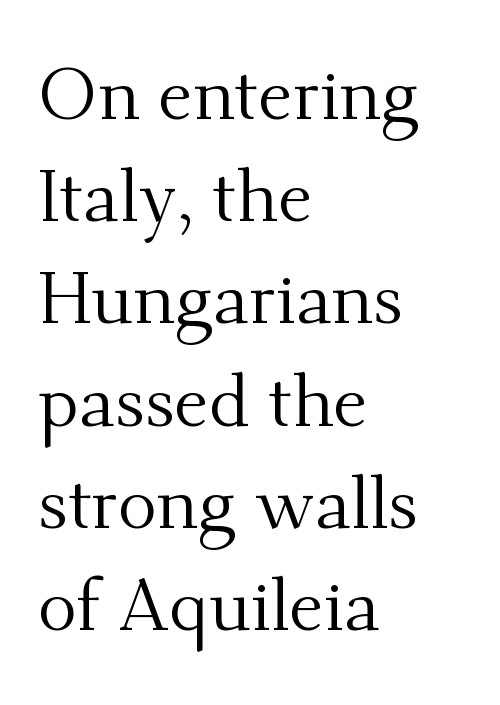
Q: Is the text bold? A: No.
Q: Is the text italic (slanted)? A: No, it is upright.
Q: Is the typeface a serif or a sans-serif typeface? A: Serif.
Q: Is the text underlined? A: No.
Q: How is the paragraph aligned? A: Left-aligned.
Q: Is the spacing between letters normal or unusually wide? A: Normal.
Q: Is the spacing between lines tight, normal or loose? A: Normal.
Q: Width (condensed, normal, or wide)? A: Normal.
Q: Stroke contrast? A: Medium.
Q: x-height? A: Small.
Q: Monospaced? A: No.
